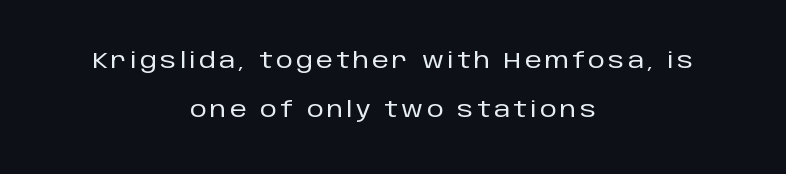
The gap between lines stays unmarked. Reading down the column, the eye jumps a long way to each next line. The typesetter chose a symmetrical, centered arrangement here. The typography opts for an upright posture over an oblique one.
